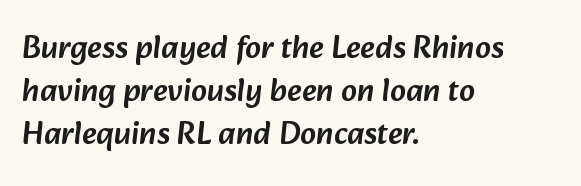
Character widths vary here, with narrow letters taking less room than wide ones. Is the letter spacing exaggerated? No — it looks like the ordinary default. Observe the absence of serifs on each vertical stroke in this sample. Honestly, the row spacing looks completely unremarkable. The baseline area is clear. Caption: multi-line text, flush left, ragged right.
